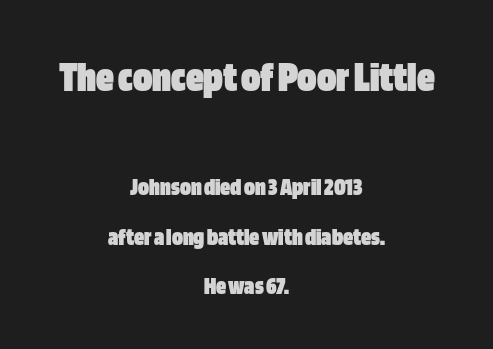
Q: Is the text bold? A: Yes.
Q: Is the text italic (slanted)? A: No, it is upright.
Q: Is the typeface a serif or a sans-serif typeface? A: Sans-serif.
Q: Is the text underlined? A: No.
Q: How is the paragraph aligned? A: Centered.
Q: Is the spacing between letters normal or unusually wide? A: Normal.
Q: Is the spacing between lines tight, normal or loose? A: Loose.
Q: Which block of text is set in a larger size, the first (top) or the second (bottom)? A: The first (top) one.
Q: Width (condensed, normal, or wide)? A: Condensed.
Q: Stroke contrast? A: Low.
Q: x-height? A: Large.
Q: Monospaced? A: No.
